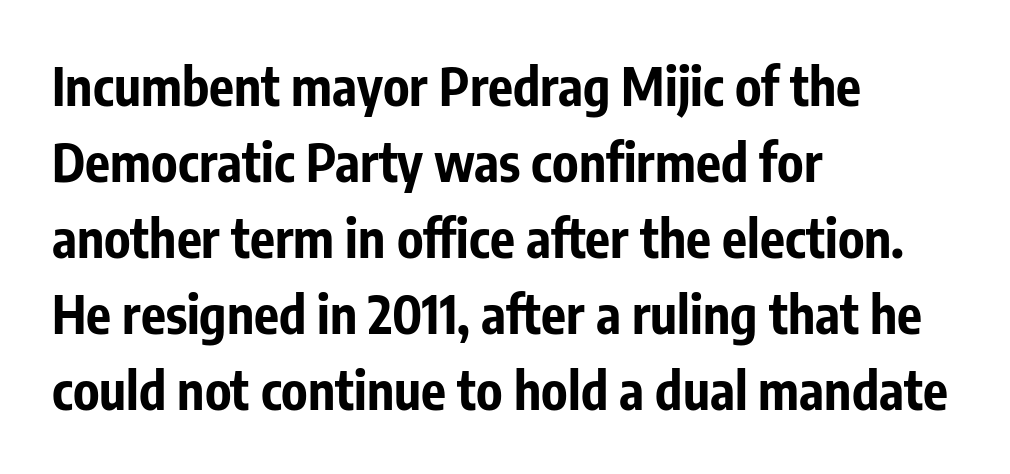
Nobody drew a line under any word here. Regular leading. Ascenders rise straight up at ninety degrees. Is this a fixed-width face? No — the glyphs have proportional, varying widths. What kind of face is this? One without serifs — a sans. Typeset ragged right — the left edge is the straight one.
